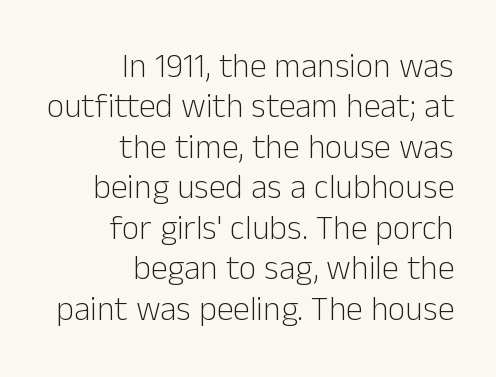
Beneath every word, the page is bare. Quick note: not italic, upright. You can tell from the bare stems that sans-serif type was used. The rendering anchors every line to the right-hand side. Stem width sits at or under what a default text font uses.
